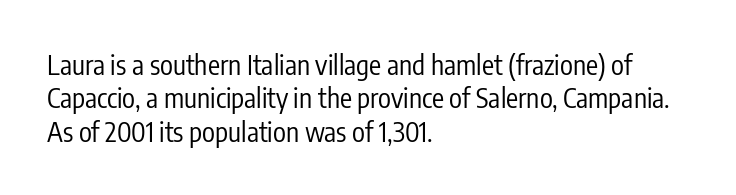
{"italic": "no", "bold": "no", "underline": "no", "align": "left", "line_spacing_ratio": 1.24, "letter_spacing": "normal", "letter_spacing_em": 0.0, "glyph_px": 27}
